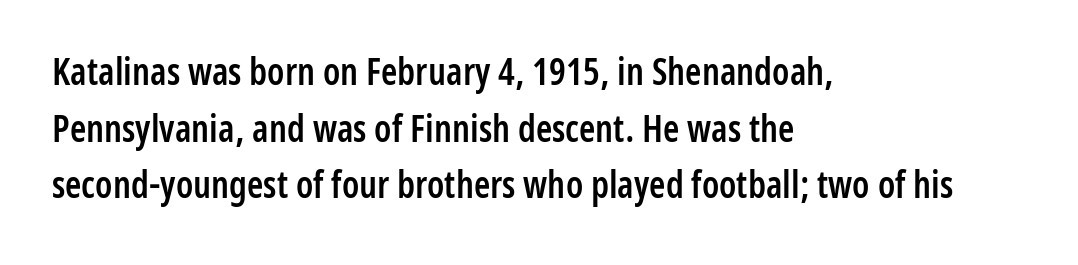
Note the varied advance widths — an 'i' is clearly narrower than an 'm'. Nobody drew a line under any word here. A bit beefed up — I'd call it semibold rather than bold. The typesetter chose a ragged-right arrangement here. Reading down the column, the eye jumps a familiar distance to each next line.
